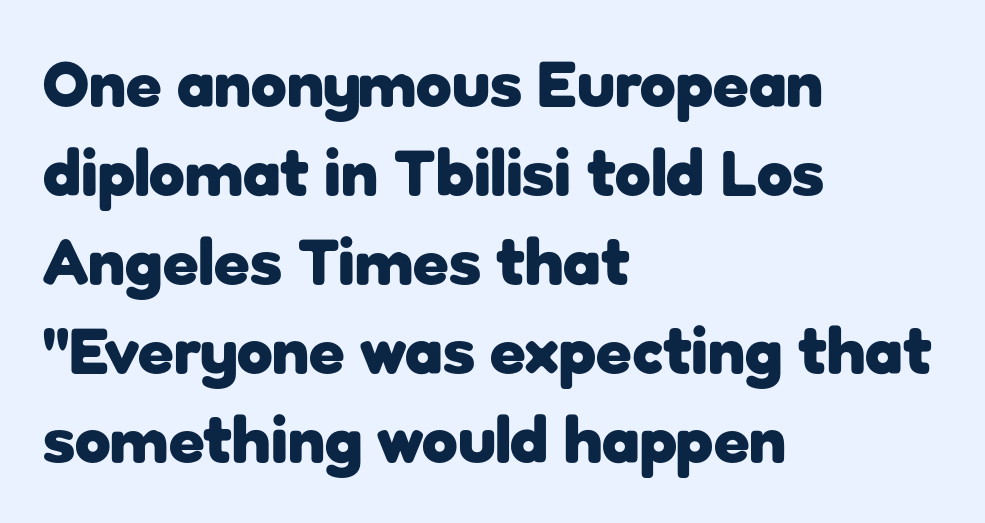
{"serif": "no", "italic": "no", "bold": "yes", "weight": "heavy", "width": "normal", "stroke_contrast": "low", "x_height": "medium", "monospaced": "no", "underline": "no", "align": "left", "line_spacing": "normal", "line_spacing_ratio": 1.37, "letter_spacing": "normal", "letter_spacing_em": 0.0, "glyph_px": 65}
